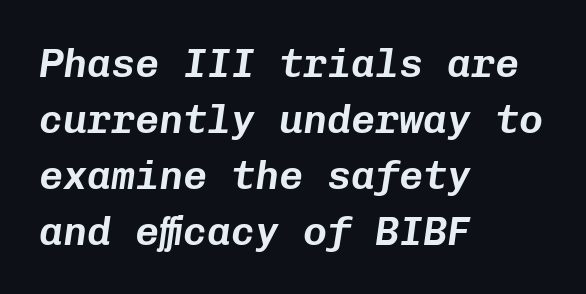
{"italic": "yes", "lean": "right", "slant_degrees": 8, "width": "normal", "stroke_contrast": "low", "x_height": "medium", "monospaced": "yes", "underline": "no", "align": "left", "line_spacing": "normal", "line_spacing_ratio": 1.4, "letter_spacing": "normal", "letter_spacing_em": 0.0, "glyph_px": 40}
